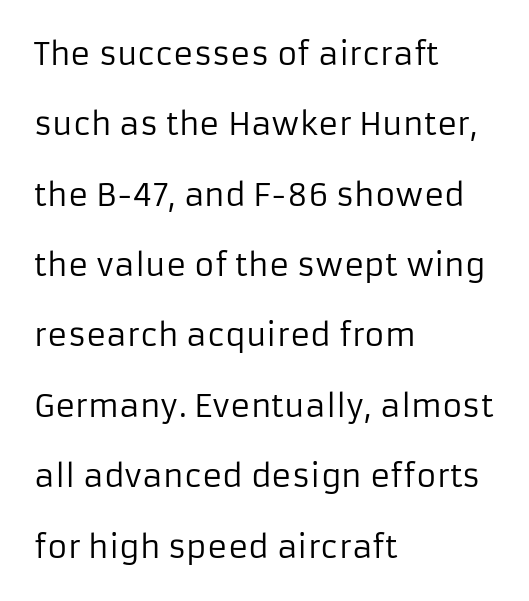
The image shows 31 px regular-weight sans-serif type, upright; set left-aligned, loose line spacing (2.27x), normal letter spacing, not underlined; low stroke contrast and a medium x-height.
